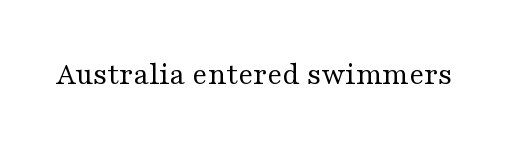
Q: Is the text bold? A: No.
Q: Is the text italic (slanted)? A: No, it is upright.
Q: Is the typeface a serif or a sans-serif typeface? A: Serif.
Q: Is the text underlined? A: No.
Q: Is the spacing between letters normal or unusually wide? A: Normal.
Q: Width (condensed, normal, or wide)? A: Wide.
Q: Stroke contrast? A: Medium.
Q: x-height? A: Medium.
Q: Monospaced? A: No.
